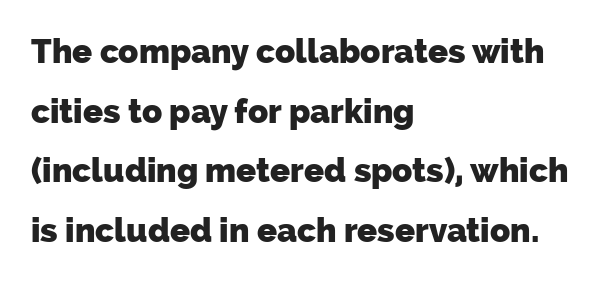
The string is rendered with underlining switched off. The face used here is a sans, in the tradition of grotesques and geometrics. Think of a printed novel: that variable character pitch is what you see here. Alignment: flush left.
